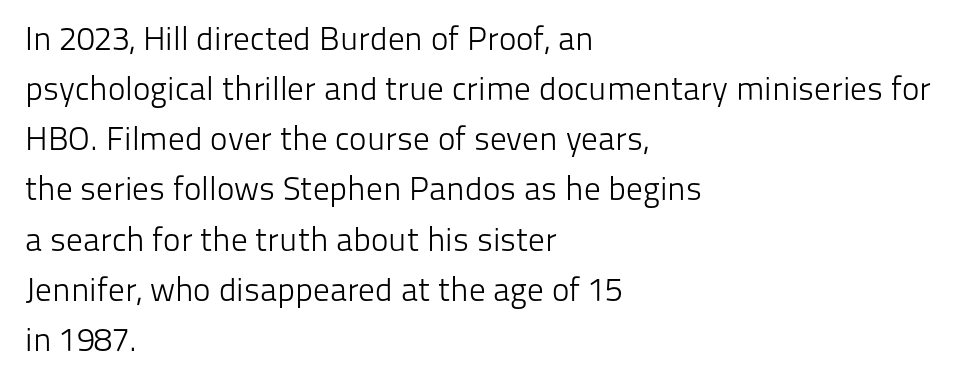
{"serif": "no", "italic": "no", "bold": "no", "weight": "light", "width": "normal", "stroke_contrast": "low", "x_height": "medium", "monospaced": "no", "underline": "no", "align": "left", "line_spacing": "normal", "line_spacing_ratio": 1.52, "letter_spacing": "normal", "letter_spacing_em": 0.0, "glyph_px": 33}
